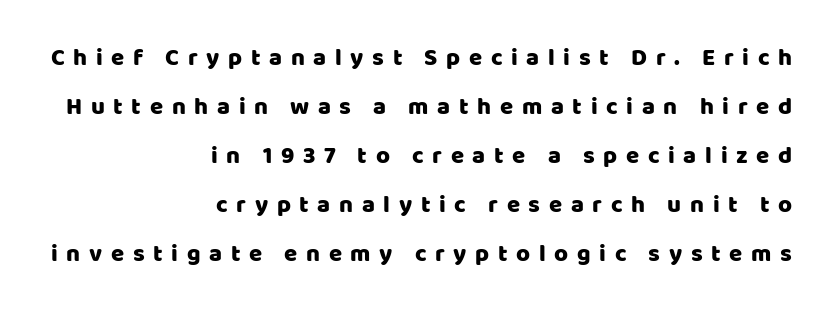
The image shows 24 px text type, upright; set right-aligned, loose line spacing (2.04x), unusually wide letter spacing (+0.36 em), not underlined.
